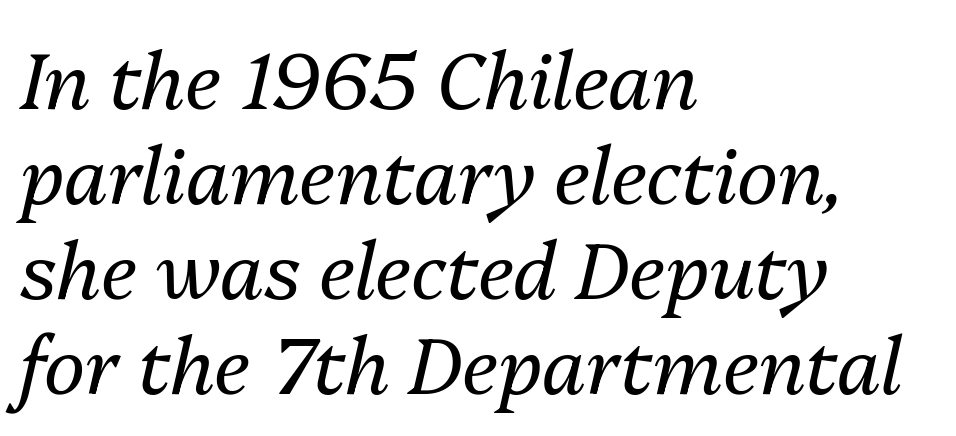
Q: Is the text bold? A: No.
Q: Is the text italic (slanted)? A: Yes, it leans right by about 13 degrees.
Q: Is the text underlined? A: No.
Q: How is the paragraph aligned? A: Left-aligned.
Q: Is the spacing between letters normal or unusually wide? A: Normal.
Q: Width (condensed, normal, or wide)? A: Normal.
Q: Stroke contrast? A: Medium.
Q: x-height? A: Medium.
Q: Monospaced? A: No.
